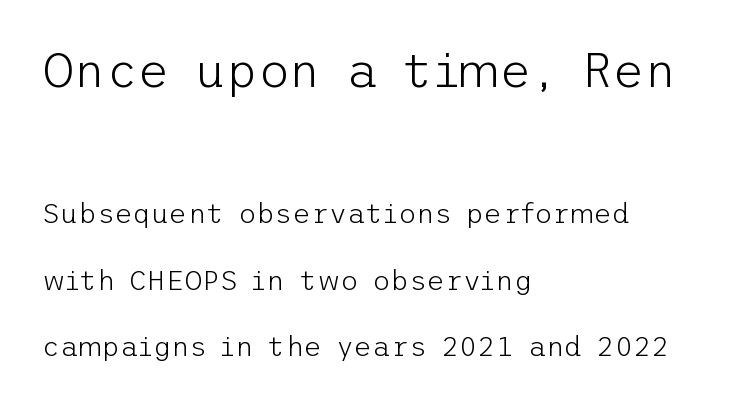
Q: Is the text bold? A: No.
Q: Is the text italic (slanted)? A: No, it is upright.
Q: Is the typeface a serif or a sans-serif typeface? A: Sans-serif.
Q: Is the text underlined? A: No.
Q: How is the paragraph aligned? A: Left-aligned.
Q: Is the spacing between letters normal or unusually wide? A: Normal.
Q: Is the spacing between lines tight, normal or loose? A: Loose.
Q: Which block of text is set in a larger size, the first (top) or the second (bottom)? A: The first (top) one.
Q: Width (condensed, normal, or wide)? A: Normal.
Q: Stroke contrast? A: Low.
Q: x-height? A: Medium.
